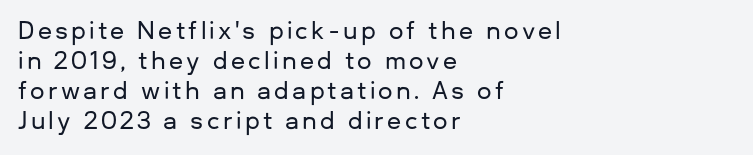
Q: Is the text italic (slanted)? A: No, it is upright.
Q: Is the text underlined? A: No.
Q: How is the paragraph aligned? A: Left-aligned.
Q: Is the spacing between lines tight, normal or loose? A: Normal.
